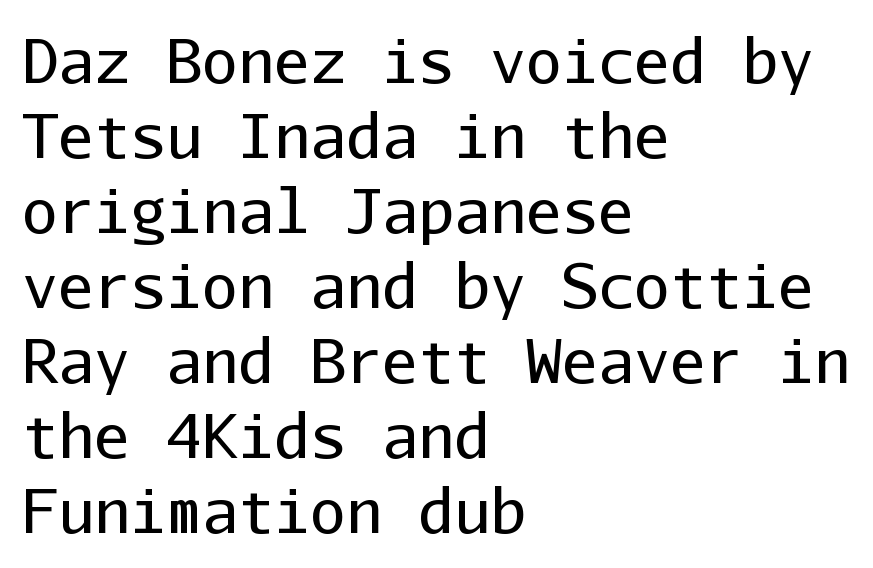
The image shows 60 px regular-weight sans-serif type, upright, monospaced; set left-aligned, normal line spacing (1.25x), normal letter spacing, not underlined; low stroke contrast and a medium x-height.
